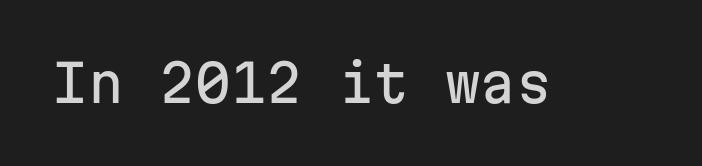
The image shows 51 px sans-serif type, upright, monospaced; set normal letter spacing, not underlined; low stroke contrast and a medium x-height.
